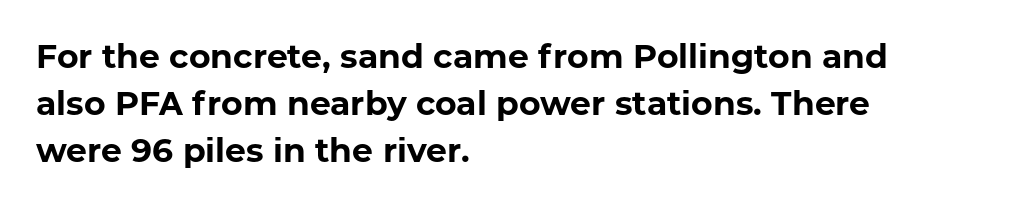
Typographically, this falls in the sans-serif category. Tall strokes in this sample are plumb rather than angled. Unmarked baselines from the first word to the last. Alignment: flush left. The strokes are fattened all the way to bold.
